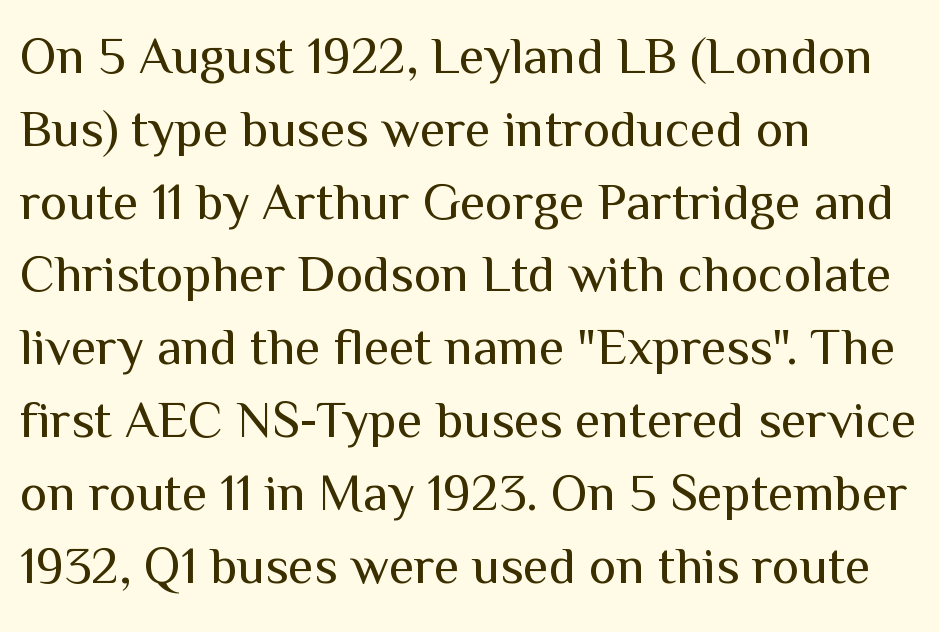
{"serif": "no", "italic": "no", "bold": "no", "weight": "regular", "width": "normal", "stroke_contrast": "medium", "x_height": "medium", "monospaced": "no", "underline": "no", "align": "left", "line_spacing": "normal", "line_spacing_ratio": 1.4, "letter_spacing": "normal", "letter_spacing_em": 0.0, "glyph_px": 52}
